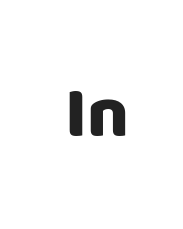
Q: Is the text italic (slanted)? A: No, it is upright.
Q: Is the typeface a serif or a sans-serif typeface? A: Sans-serif.
Q: Is the text underlined? A: No.
Q: Is the spacing between letters normal or unusually wide? A: Normal.
Q: Width (condensed, normal, or wide)? A: Normal.
Q: Stroke contrast? A: Low.
Q: x-height? A: Large.
Q: Monospaced? A: No.
